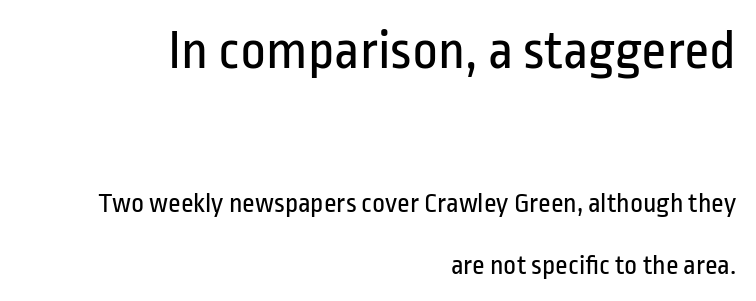
{"serif": "no", "italic": "no", "bold": "no", "weight": "regular", "width": "condensed", "stroke_contrast": "low", "x_height": "medium", "monospaced": "no", "underline": "no", "align": "right", "line_spacing": "loose", "line_spacing_ratio": 2.2, "letter_spacing": "normal", "letter_spacing_em": 0.0, "larger_block": "first", "size_ratio": 2.0, "glyph_px": 56}
